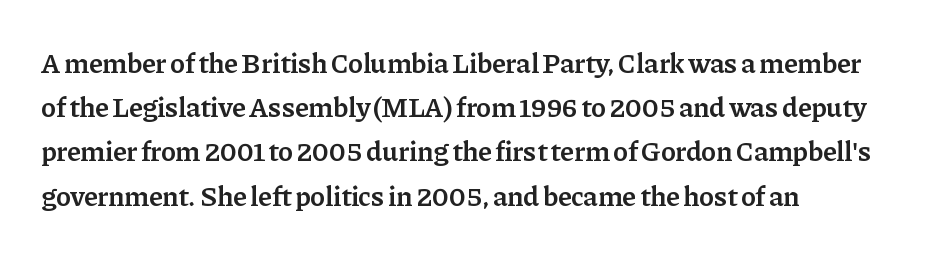
The image shows 28 px semibold serif type, upright; set left-aligned, normal line spacing (1.58x), normal letter spacing, not underlined; low stroke contrast and a medium x-height.
